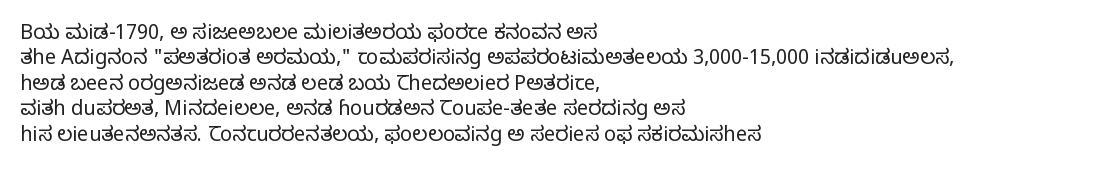
Q: Is the text bold? A: No.
Q: Is the text italic (slanted)? A: No, it is upright.
Q: Is the text underlined? A: No.
Q: How is the paragraph aligned? A: Left-aligned.
Q: Is the spacing between letters normal or unusually wide? A: Normal.
Q: Is the spacing between lines tight, normal or loose? A: Normal.
